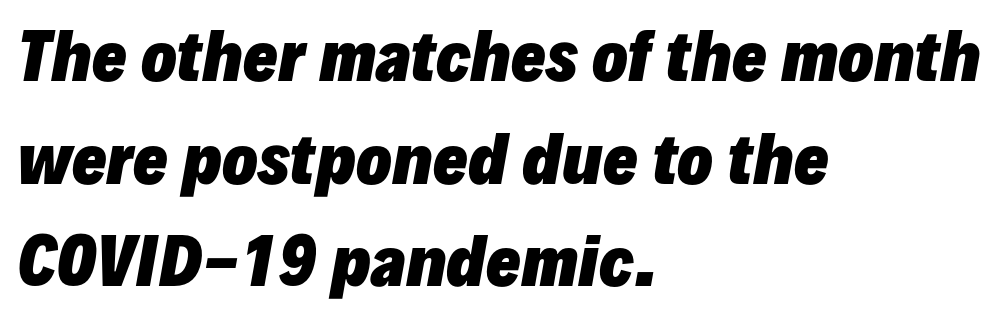
{"italic": "yes", "lean": "right", "slant_degrees": 10, "bold": "yes", "weight": "heavy", "width": "normal", "stroke_contrast": "low", "x_height": "medium", "monospaced": "no", "underline": "no", "align": "left", "line_spacing": "normal", "line_spacing_ratio": 1.58, "letter_spacing": "normal", "letter_spacing_em": 0.0, "glyph_px": 65}
